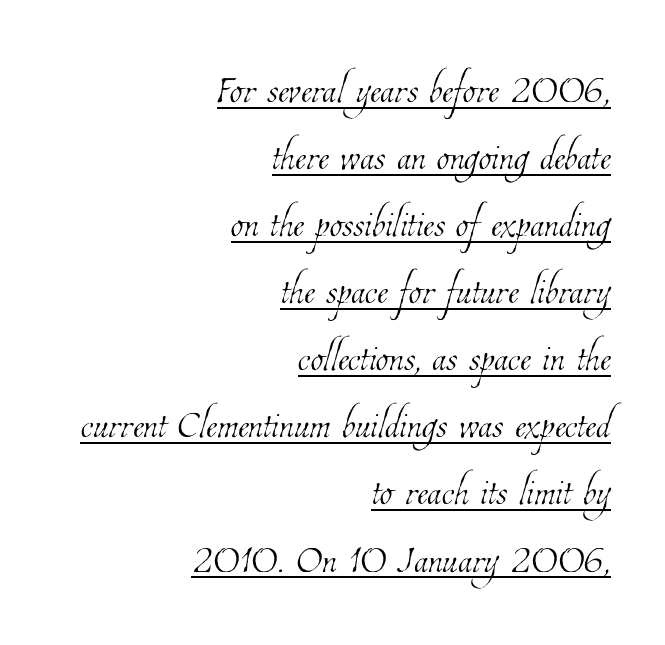
Heft: none added — not bold. A typographer would call this underscored text. What stands out about the letter spacing? Nothing — it is the standard amount. Horizontal alignment here is rightward, an uncommon choice for prose. Note the varied advance widths — an 'i' is clearly narrower than an 'm'.
